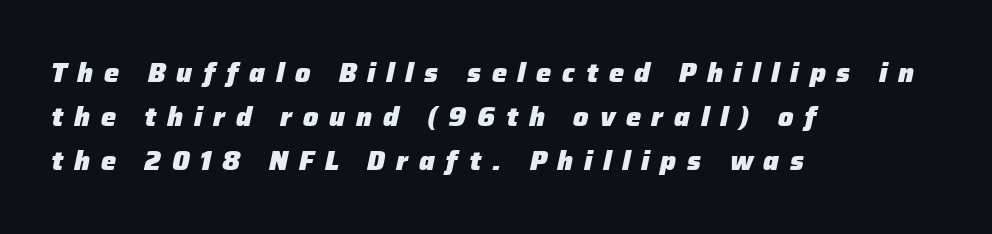
{"italic": "yes", "lean": "right", "slant_degrees": 12, "bold": "yes", "underline": "no", "align": "left", "line_spacing": "normal", "line_spacing_ratio": 1.63, "letter_spacing": "wide", "letter_spacing_em": 0.4, "glyph_px": 27}
